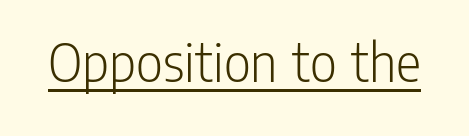
This sample uses plain, unmodified letter spacing. The characters display no serif detailing; their extremities are plain. The lettering holds an erect, upright posture throughout. The sample's only ornament is a line tracing under the words. This reads as an unemphasized weight, regular at the heaviest.
